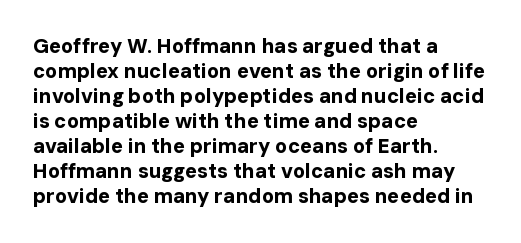
The image shows 20 px bold type, upright; set left-aligned, normal line spacing (1.25x), normal letter spacing, not underlined.
